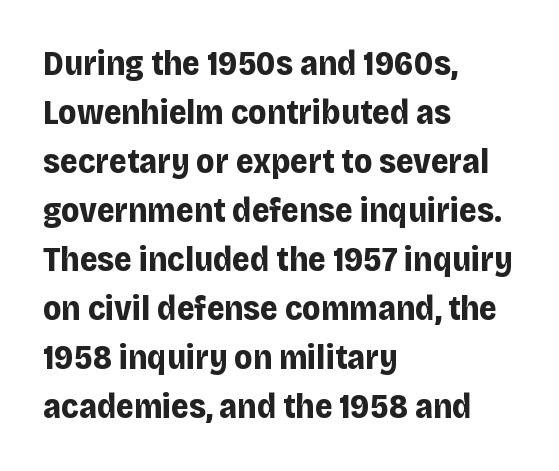
Characters remain perfectly vertical along every line. These lines keep a tight, regular rhythm from letter to letter. Character widths vary here, with narrow letters taking less room than wide ones. Where is the straight margin? On the left.
